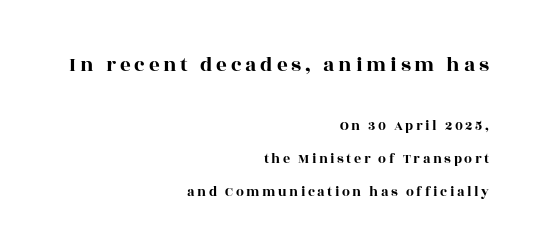
The first block has been scaled up relative to the second. Horizontal alignment here is rightward, an uncommon choice for prose. In terms of posture, this sample is upright. Honestly, there is no underline to notice here at all.
